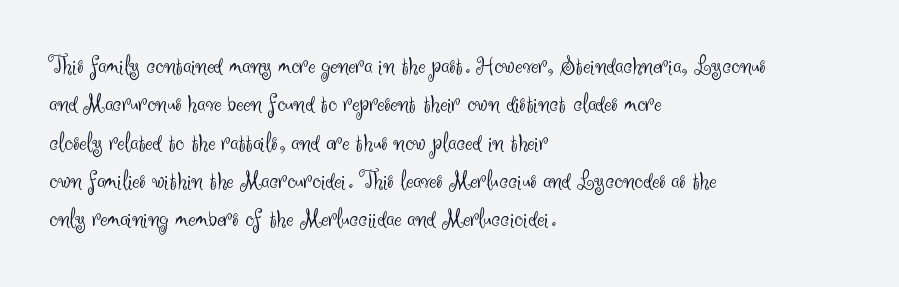
{"italic": "no", "bold": "no", "underline": "no", "align": "left", "line_spacing": "normal", "line_spacing_ratio": 1.42, "letter_spacing": "normal", "letter_spacing_em": 0.0, "glyph_px": 27}
